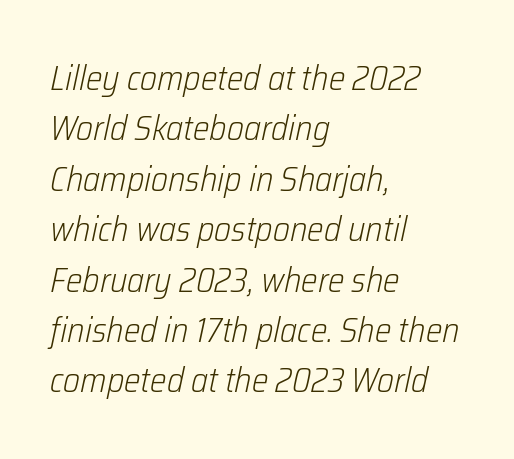
Is the stroke heavy? The answer is a plain regular-or-lighter. The typesetter chose a ragged-right arrangement here. The words here are not underlined. A typesetter would call this proportional, since set widths differ per character. This is oblique type, the kind used for emphasis or titles.
